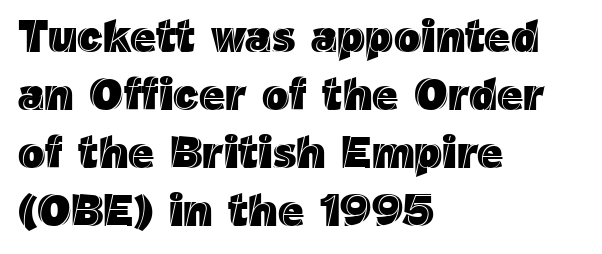
Q: Is the text italic (slanted)? A: No, it is upright.
Q: Is the text underlined? A: No.
Q: How is the paragraph aligned? A: Left-aligned.
Q: Is the spacing between letters normal or unusually wide? A: Normal.
Q: Is the spacing between lines tight, normal or loose? A: Normal.
Q: Width (condensed, normal, or wide)? A: Normal.
Q: x-height? A: Medium.
Q: Monospaced? A: No.
